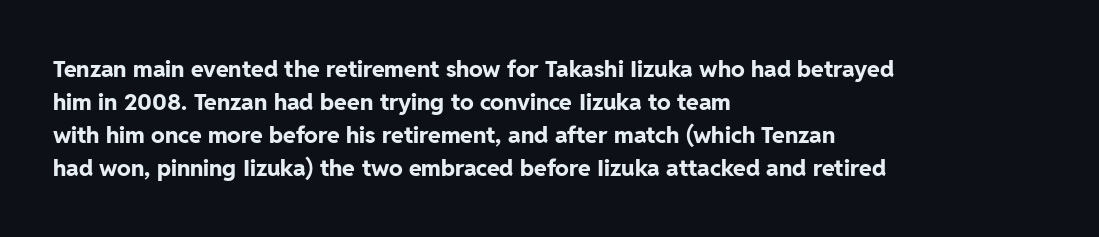
This sample keeps an unexceptional amount of space between lines. Strokes here are thick enough to call this a true bold. A student would call this left alignment; a typographer would say flush left, rag right. You can tell it's not italic because the verticals are truly vertical.
